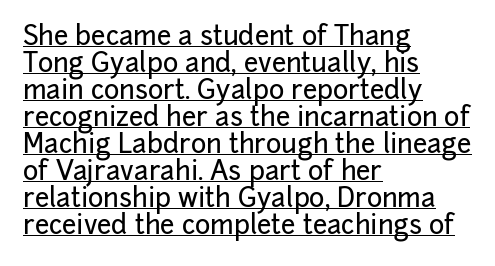
{"italic": "no", "underline": "yes", "align": "left", "line_spacing": "tight", "line_spacing_ratio": 1.04, "letter_spacing": "normal", "letter_spacing_em": 0.0, "glyph_px": 26}
